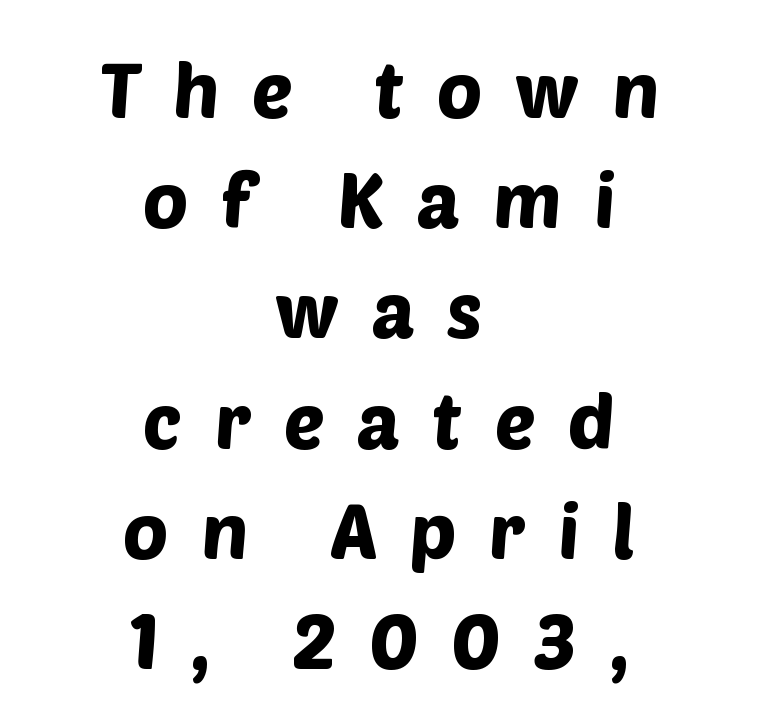
Plain, unruled lines of type. Is this a fixed-width face? No — the glyphs have proportional, varying widths. A centered setting, common on invitations and titles, is used for this passage. In terms of letterform style, serifs are entirely absent. The letterforms stand isolated, each surrounded by extra space.
